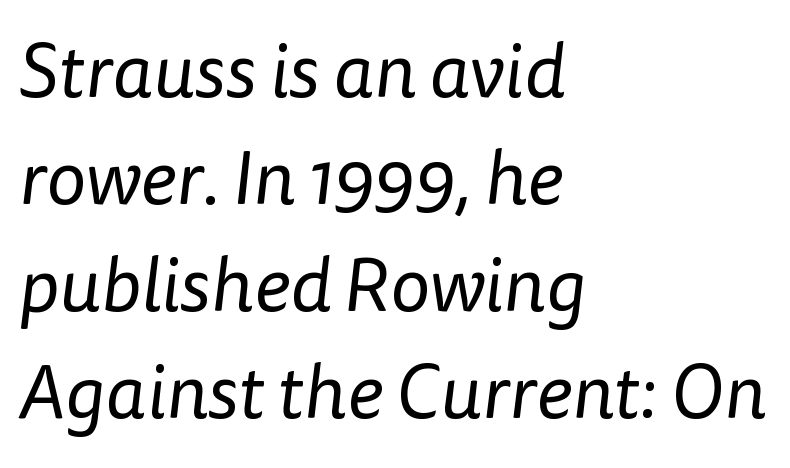
Q: Is the text bold? A: No.
Q: Is the typeface a serif or a sans-serif typeface? A: Sans-serif.
Q: Is the text underlined? A: No.
Q: How is the paragraph aligned? A: Left-aligned.
Q: Is the spacing between letters normal or unusually wide? A: Normal.
Q: Is the spacing between lines tight, normal or loose? A: Normal.
Q: Width (condensed, normal, or wide)? A: Normal.
Q: Stroke contrast? A: Low.
Q: x-height? A: Medium.
Q: Monospaced? A: No.
